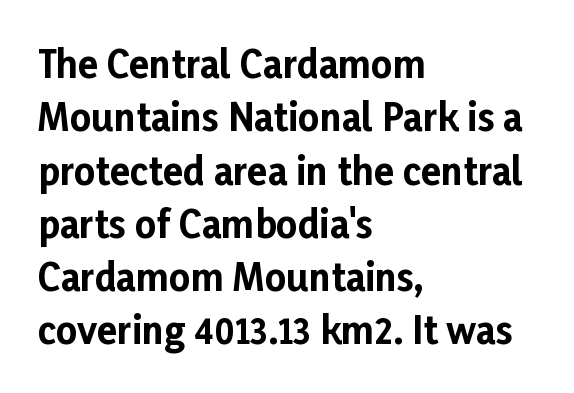
The face used here has the dense, thick strokes of a bold. Check under the words: just untouched page. Caption: multi-line text, flush left, ragged right. The face used here is rendered with its standard letterfit. Spacing verdict: proportional, widths tailored to each character.
